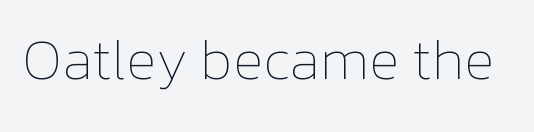
The image shows 57 px thin type, upright; set normal letter spacing, not underlined; low stroke contrast and a medium x-height.
